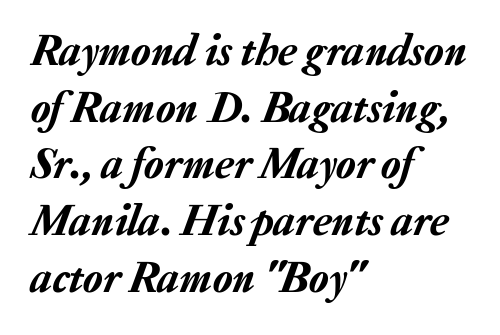
Q: Is the text italic (slanted)? A: Yes, it leans right by about 20 degrees.
Q: Is the text underlined? A: No.
Q: How is the paragraph aligned? A: Left-aligned.
Q: Is the spacing between letters normal or unusually wide? A: Normal.
Q: Is the spacing between lines tight, normal or loose? A: Normal.
Q: Width (condensed, normal, or wide)? A: Normal.
Q: Stroke contrast? A: Low.
Q: x-height? A: Medium.
Q: Monospaced? A: No.
